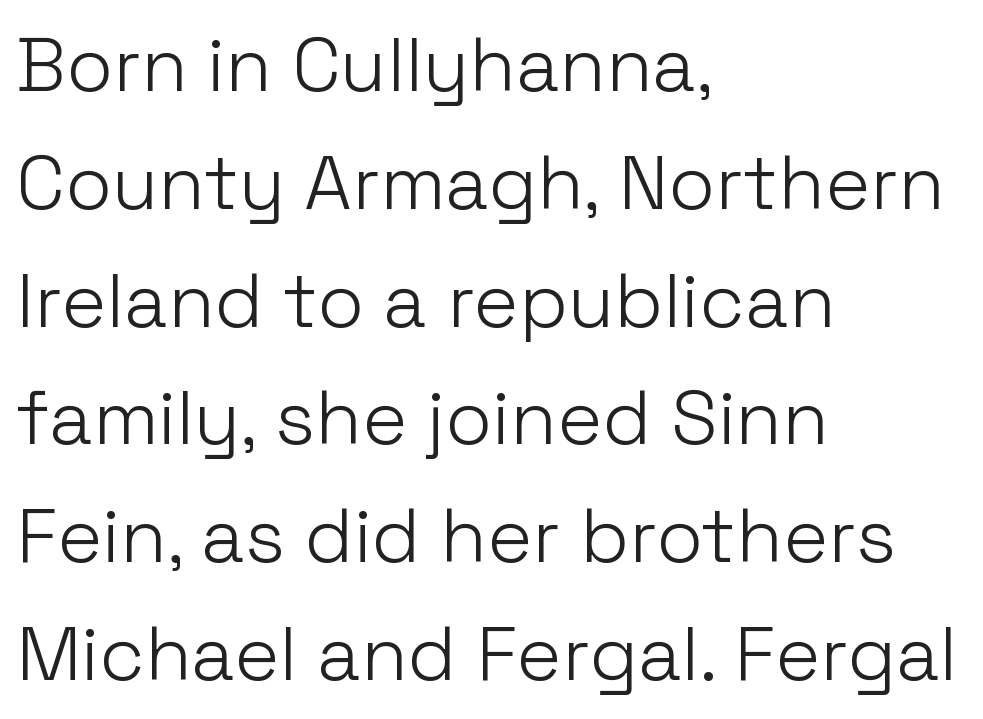
Q: Is the text bold? A: No.
Q: Is the text italic (slanted)? A: No, it is upright.
Q: Is the typeface a serif or a sans-serif typeface? A: Sans-serif.
Q: Is the text underlined? A: No.
Q: How is the paragraph aligned? A: Left-aligned.
Q: Is the spacing between letters normal or unusually wide? A: Normal.
Q: Is the spacing between lines tight, normal or loose? A: Normal.
Q: Width (condensed, normal, or wide)? A: Normal.
Q: Stroke contrast? A: Low.
Q: x-height? A: Medium.
Q: Monospaced? A: No.
